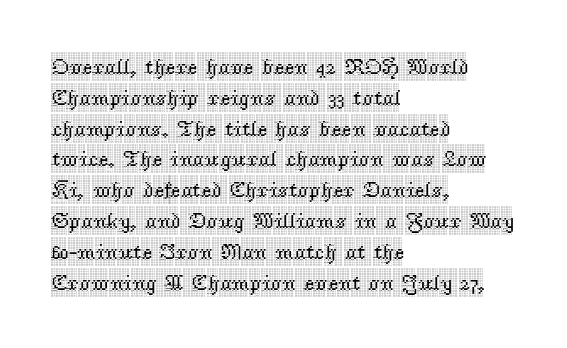
{"italic": "no", "underline": "no", "align": "left", "line_spacing": "normal", "line_spacing_ratio": 1.4, "letter_spacing": "normal", "letter_spacing_em": 0.0, "glyph_px": 22}
